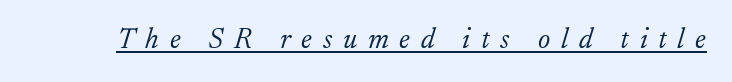
The image shows 29 px light serif type, italic (leaning right); set unusually wide letter spacing (+0.37 em), underlined; low stroke contrast and a small x-height.
